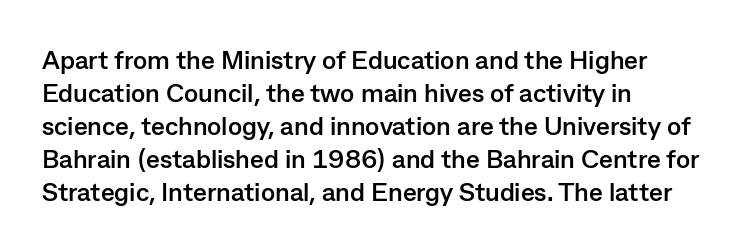
The image shows 26 px bold type, upright; set left-aligned, normal line spacing (1.27x), normal letter spacing, not underlined.
